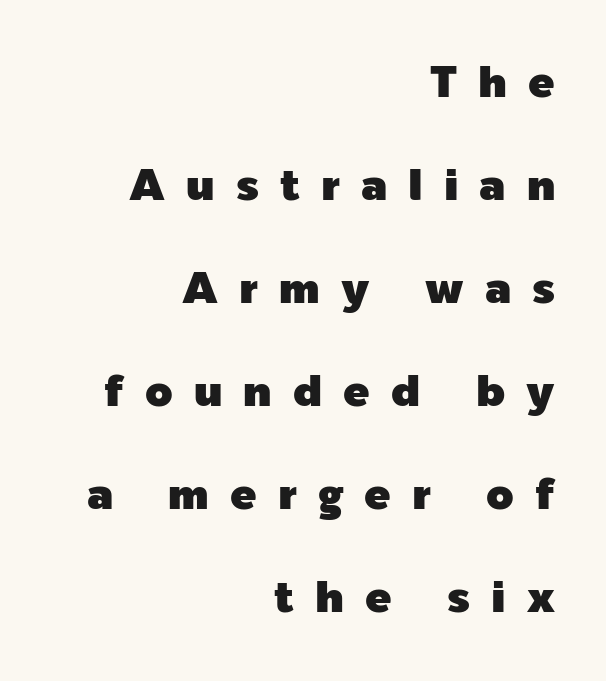
{"serif": "no", "italic": "no", "width": "normal", "x_height": "medium", "monospaced": "no", "underline": "no", "align": "right", "line_spacing": "loose", "line_spacing_ratio": 2.34, "letter_spacing": "wide", "letter_spacing_em": 0.48, "glyph_px": 44}
